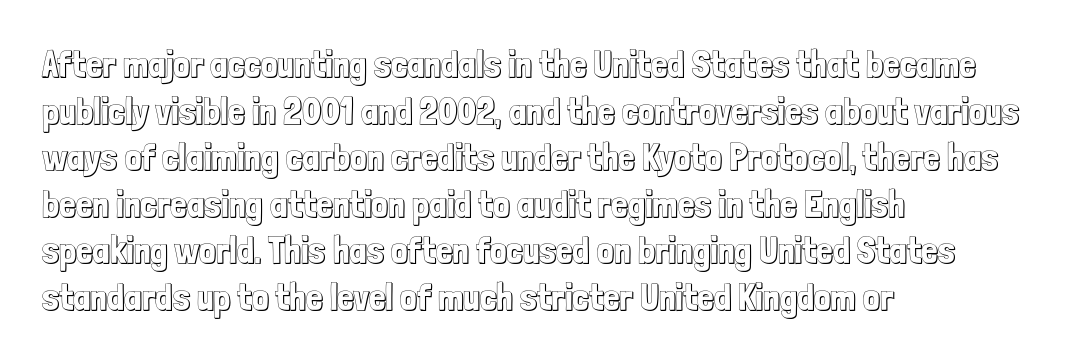
The image shows 37 px condensed type, upright; set left-aligned, normal line spacing (1.26x), normal letter spacing, not underlined; a medium x-height.
